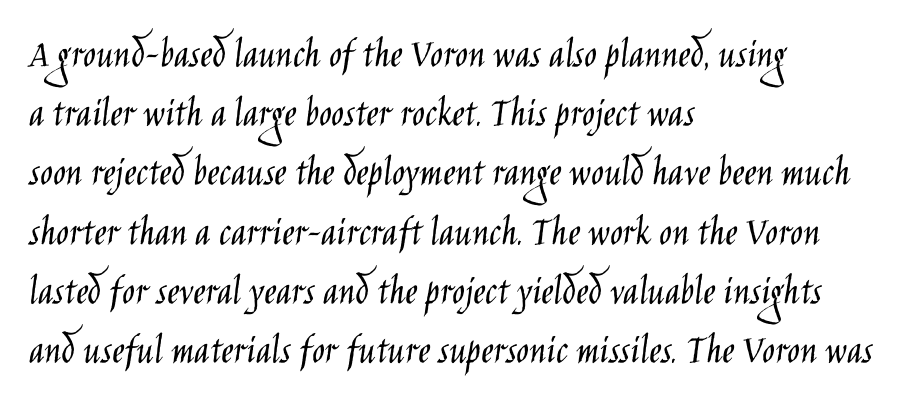
Q: Is the text bold? A: No.
Q: Is the text italic (slanted)? A: Yes.
Q: Is the typeface a serif or a sans-serif typeface? A: Sans-serif.
Q: Is the text underlined? A: No.
Q: How is the paragraph aligned? A: Left-aligned.
Q: Is the spacing between letters normal or unusually wide? A: Normal.
Q: Is the spacing between lines tight, normal or loose? A: Normal.
Q: Width (condensed, normal, or wide)? A: Condensed.
Q: Stroke contrast? A: Low.
Q: x-height? A: Large.
Q: Monospaced? A: No.
